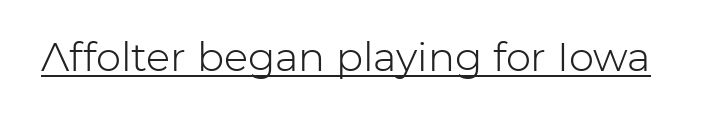
Caption: standard tracking, unaltered. Ordinary non-slanted type is in use. Spacing verdict: proportional, widths tailored to each character. On a weight scale, this lands at 450 or below. This sample carries an underscore along the baseline area. Nothing sits at the stroke ends, so this counts as sans-serif.
